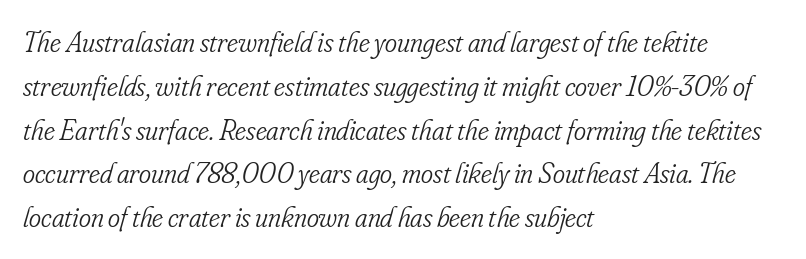
Q: Is the text bold? A: No.
Q: Is the text italic (slanted)? A: Yes, it leans right by about 16 degrees.
Q: Is the typeface a serif or a sans-serif typeface? A: Serif.
Q: Is the text underlined? A: No.
Q: How is the paragraph aligned? A: Left-aligned.
Q: Is the spacing between letters normal or unusually wide? A: Normal.
Q: Is the spacing between lines tight, normal or loose? A: Normal.
Q: Width (condensed, normal, or wide)? A: Condensed.
Q: Stroke contrast? A: Low.
Q: x-height? A: Small.
Q: Monospaced? A: No.
